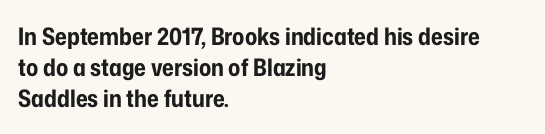
Q: Is the text bold? A: Yes.
Q: Is the text italic (slanted)? A: No, it is upright.
Q: Is the text underlined? A: No.
Q: How is the paragraph aligned? A: Left-aligned.
Q: Is the spacing between letters normal or unusually wide? A: Normal.
Q: Is the spacing between lines tight, normal or loose? A: Normal.
